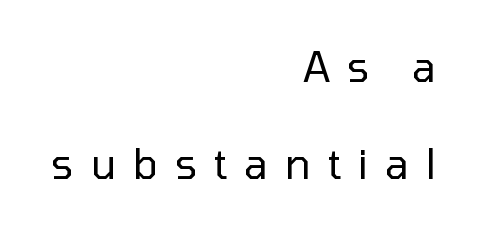
The image shows 41 px regular-weight sans-serif type, upright; set right-aligned, loose line spacing (2.36x), unusually wide letter spacing (+0.41 em), not underlined; low stroke contrast and a medium x-height.
